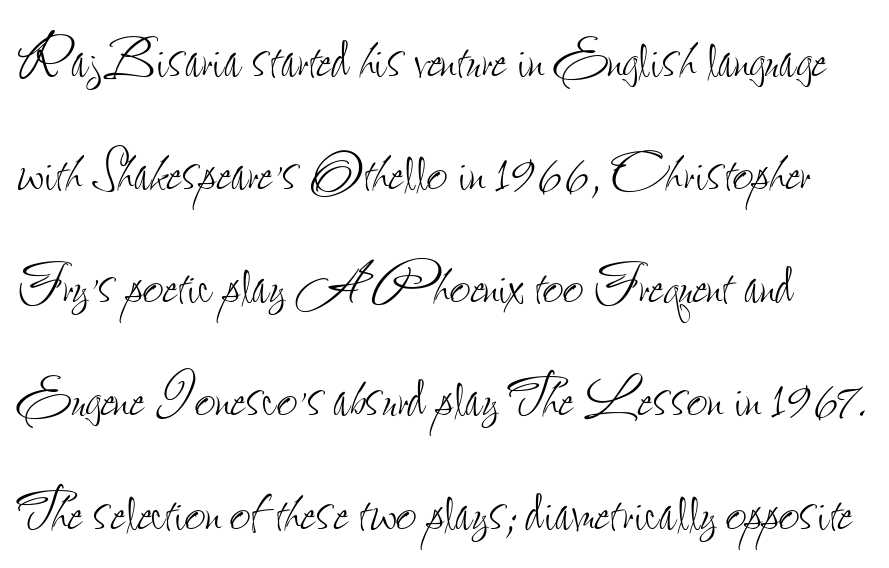
The image shows 73 px thin, condensed type; set normal line spacing (1.55x), normal letter spacing, not underlined; low stroke contrast and a small x-height.
